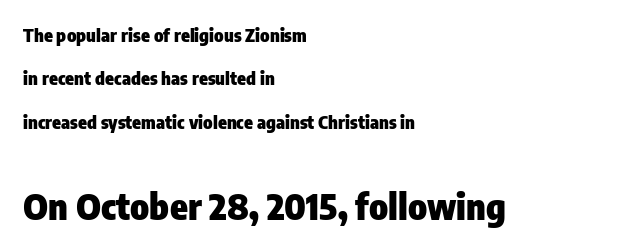
Q: Is the text bold? A: Yes.
Q: Is the text italic (slanted)? A: No, it is upright.
Q: Is the typeface a serif or a sans-serif typeface? A: Sans-serif.
Q: Is the text underlined? A: No.
Q: How is the paragraph aligned? A: Left-aligned.
Q: Is the spacing between letters normal or unusually wide? A: Normal.
Q: Is the spacing between lines tight, normal or loose? A: Loose.
Q: Which block of text is set in a larger size, the first (top) or the second (bottom)? A: The second (bottom) one.
Q: Width (condensed, normal, or wide)? A: Condensed.
Q: Stroke contrast? A: Low.
Q: x-height? A: Medium.
Q: Monospaced? A: No.
